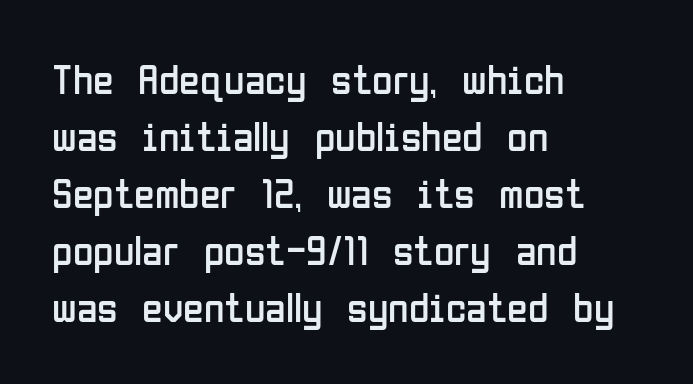
Q: Is the text bold? A: No.
Q: Is the text italic (slanted)? A: No, it is upright.
Q: Is the typeface a serif or a sans-serif typeface? A: Sans-serif.
Q: Is the text underlined? A: No.
Q: How is the paragraph aligned? A: Left-aligned.
Q: Is the spacing between letters normal or unusually wide? A: Normal.
Q: Is the spacing between lines tight, normal or loose? A: Normal.
Q: Width (condensed, normal, or wide)? A: Condensed.
Q: Stroke contrast? A: Low.
Q: x-height? A: Medium.
Q: Monospaced? A: No.
